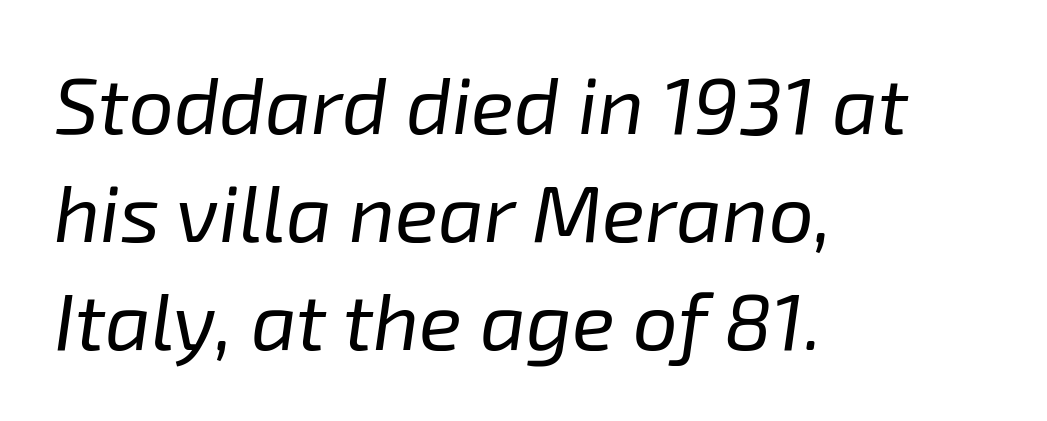
{"italic": "yes", "lean": "right", "slant_degrees": 8, "bold": "no", "weight": "regular", "width": "normal", "stroke_contrast": "low", "x_height": "medium", "monospaced": "no", "underline": "no", "align": "left", "line_spacing": "normal", "line_spacing_ratio": 1.35, "letter_spacing": "normal", "letter_spacing_em": 0.0, "glyph_px": 80}
